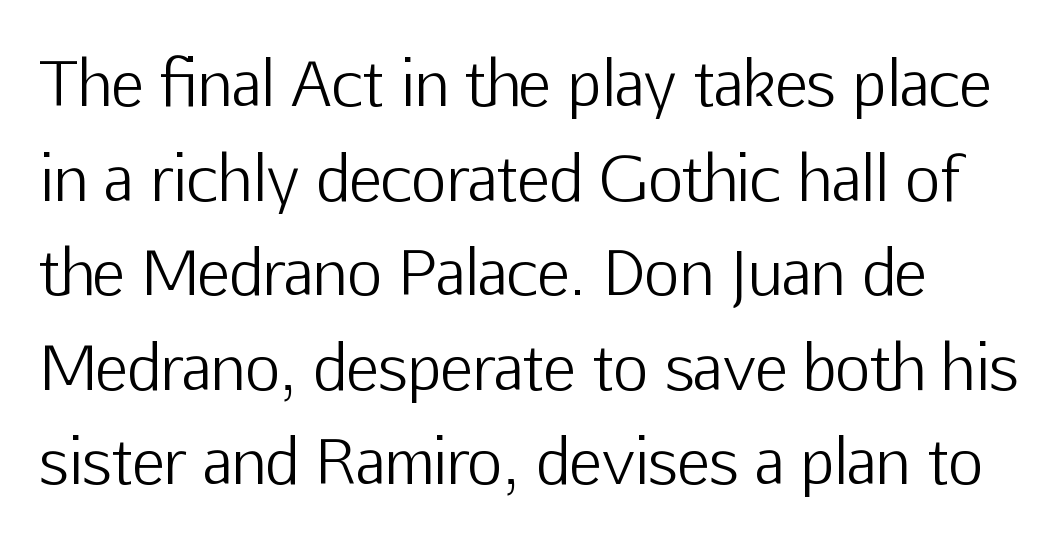
The image shows 61 px light sans-serif type, upright; set normal line spacing (1.55x), normal letter spacing, not underlined; low stroke contrast and a medium x-height.
